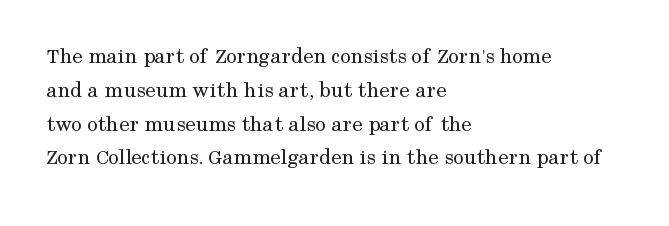
Q: Is the text bold? A: No.
Q: Is the text italic (slanted)? A: No, it is upright.
Q: Is the text underlined? A: No.
Q: How is the paragraph aligned? A: Left-aligned.
Q: Is the spacing between letters normal or unusually wide? A: Normal.
Q: Is the spacing between lines tight, normal or loose? A: Normal.
